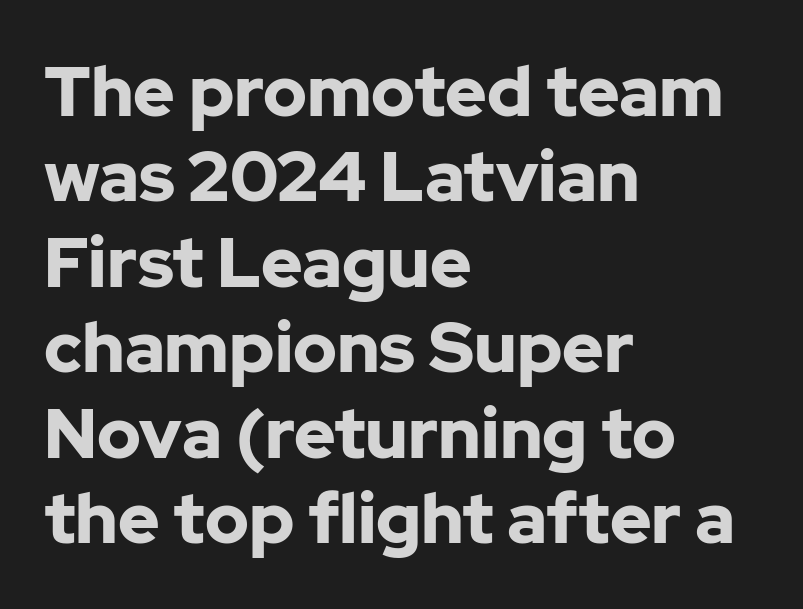
Q: Is the text bold? A: Yes.
Q: Is the text italic (slanted)? A: No, it is upright.
Q: Is the typeface a serif or a sans-serif typeface? A: Sans-serif.
Q: Is the text underlined? A: No.
Q: How is the paragraph aligned? A: Left-aligned.
Q: Is the spacing between letters normal or unusually wide? A: Normal.
Q: Width (condensed, normal, or wide)? A: Normal.
Q: Stroke contrast? A: Low.
Q: x-height? A: Medium.
Q: Monospaced? A: No.
